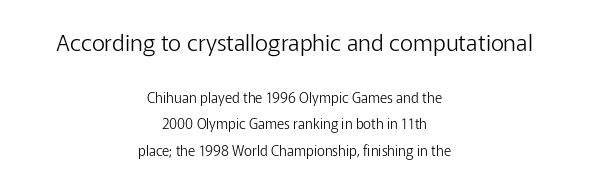
Q: Is the text bold? A: No.
Q: Is the text italic (slanted)? A: No, it is upright.
Q: Is the text underlined? A: No.
Q: How is the paragraph aligned? A: Centered.
Q: Is the spacing between letters normal or unusually wide? A: Normal.
Q: Which block of text is set in a larger size, the first (top) or the second (bottom)? A: The first (top) one.
